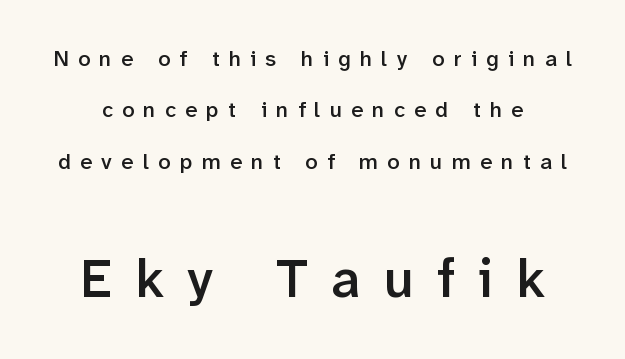
The image shows 55 px semibold sans-serif type, upright; set loose line spacing (2.33x), unusually wide letter spacing (+0.42 em), not underlined; the second (bottom) block is 2.5x larger; low stroke contrast and a medium x-height.
